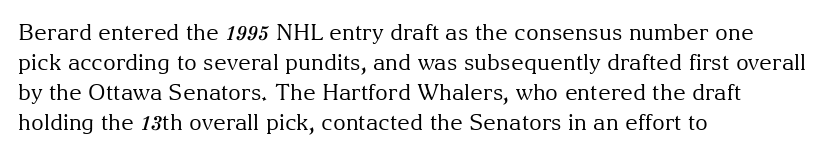
Q: Is the text bold? A: No.
Q: Is the text italic (slanted)? A: No, it is upright.
Q: Is the text underlined? A: No.
Q: How is the paragraph aligned? A: Left-aligned.
Q: Is the spacing between letters normal or unusually wide? A: Normal.
Q: Is the spacing between lines tight, normal or loose? A: Normal.
